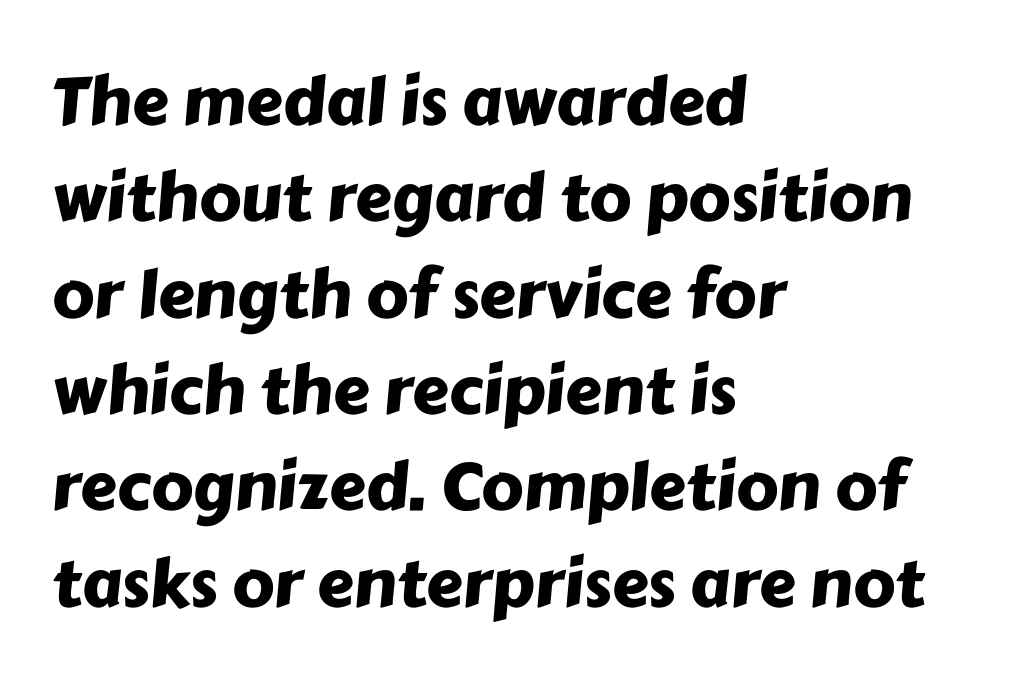
{"serif": "no", "width": "normal", "stroke_contrast": "low", "x_height": "medium", "monospaced": "no", "underline": "no", "align": "left", "line_spacing": "normal", "line_spacing_ratio": 1.46, "letter_spacing": "normal", "letter_spacing_em": 0.0, "glyph_px": 66}
